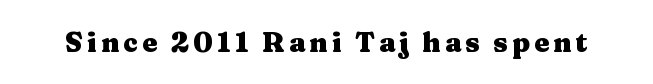
The image shows 27 px bold type, upright; set not underlined.
